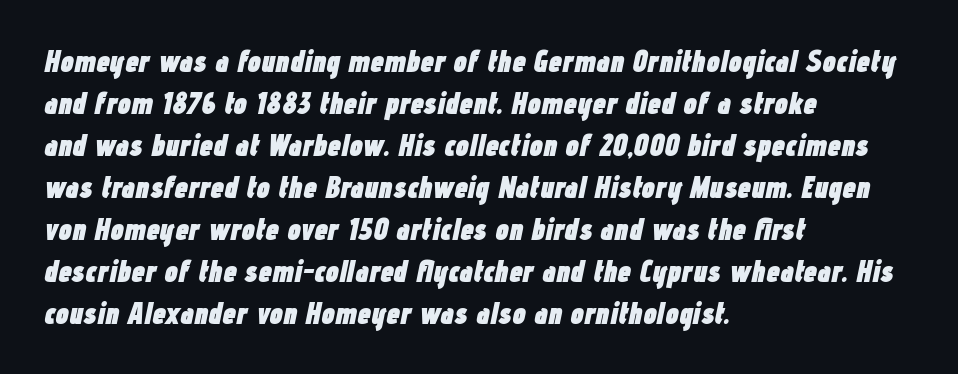
Q: Is the text bold? A: Yes.
Q: Is the text italic (slanted)? A: Yes, it leans right by about 12 degrees.
Q: Is the text underlined? A: No.
Q: How is the paragraph aligned? A: Left-aligned.
Q: Is the spacing between letters normal or unusually wide? A: Normal.
Q: Is the spacing between lines tight, normal or loose? A: Normal.
Q: Width (condensed, normal, or wide)? A: Condensed.
Q: Stroke contrast? A: Low.
Q: x-height? A: Medium.
Q: Monospaced? A: No.
